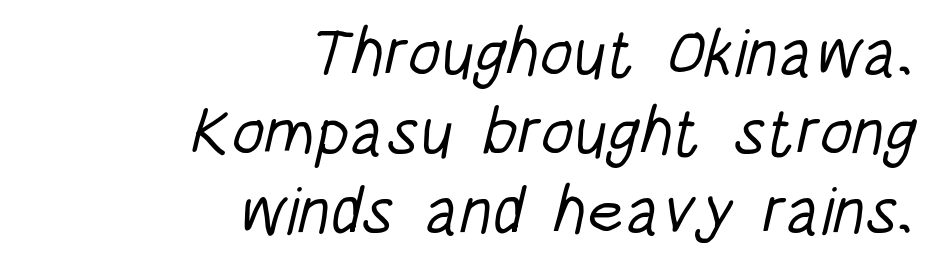
Q: Is the text bold? A: No.
Q: Is the typeface a serif or a sans-serif typeface? A: Sans-serif.
Q: Is the text underlined? A: No.
Q: How is the paragraph aligned? A: Right-aligned.
Q: Is the spacing between letters normal or unusually wide? A: Normal.
Q: Width (condensed, normal, or wide)? A: Condensed.
Q: Stroke contrast? A: Low.
Q: x-height? A: Large.
Q: Monospaced? A: No.
